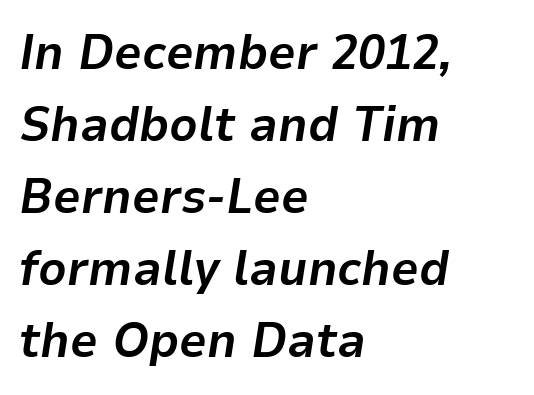
Q: Is the text bold? A: Yes.
Q: Is the text italic (slanted)? A: Yes, it leans right by about 9 degrees.
Q: Is the text underlined? A: No.
Q: How is the paragraph aligned? A: Left-aligned.
Q: Is the spacing between letters normal or unusually wide? A: Normal.
Q: Is the spacing between lines tight, normal or loose? A: Normal.
Q: Width (condensed, normal, or wide)? A: Normal.
Q: Stroke contrast? A: Low.
Q: x-height? A: Medium.
Q: Monospaced? A: No.
